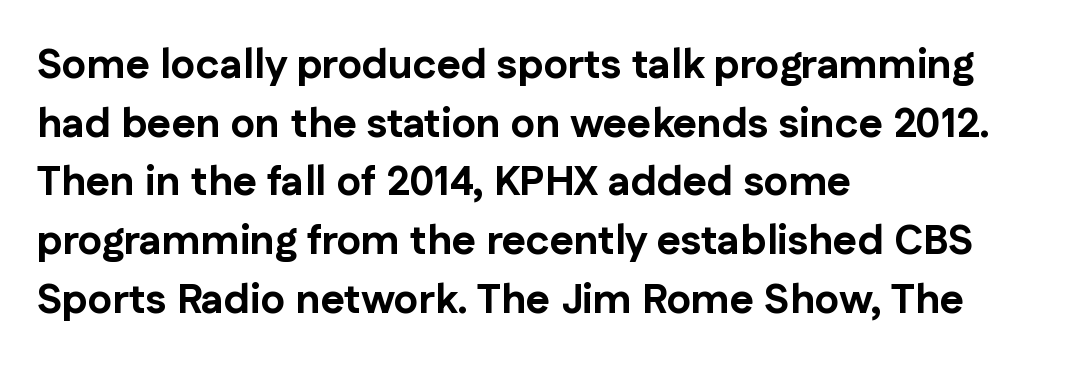
{"serif": "no", "italic": "no", "bold": "yes", "weight": "bold", "width": "normal", "stroke_contrast": "low", "x_height": "medium", "monospaced": "no", "underline": "no", "align": "left", "line_spacing": "normal", "line_spacing_ratio": 1.43, "letter_spacing": "normal", "letter_spacing_em": 0.0, "glyph_px": 41}
